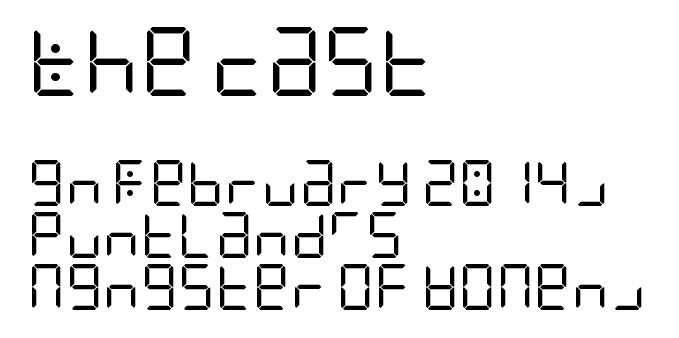
Q: Is the text bold? A: No.
Q: Is the text italic (slanted)? A: No, it is upright.
Q: Is the typeface a serif or a sans-serif typeface? A: Sans-serif.
Q: Is the text underlined? A: No.
Q: How is the paragraph aligned? A: Left-aligned.
Q: Is the spacing between letters normal or unusually wide? A: Normal.
Q: Is the spacing between lines tight, normal or loose? A: Tight.
Q: Which block of text is set in a larger size, the first (top) or the second (bottom)? A: The first (top) one.
Q: Width (condensed, normal, or wide)? A: Condensed.
Q: Stroke contrast? A: Low.
Q: x-height? A: Large.
